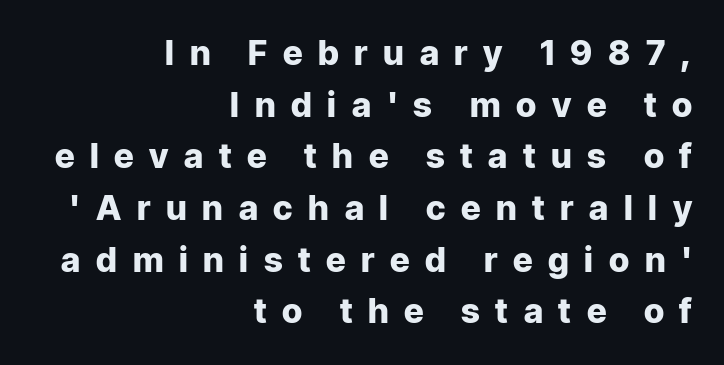
The image shows 34 px heavy sans-serif type, upright; set right-aligned, normal line spacing (1.52x), unusually wide letter spacing (+0.46 em), not underlined; low stroke contrast and a medium x-height.
